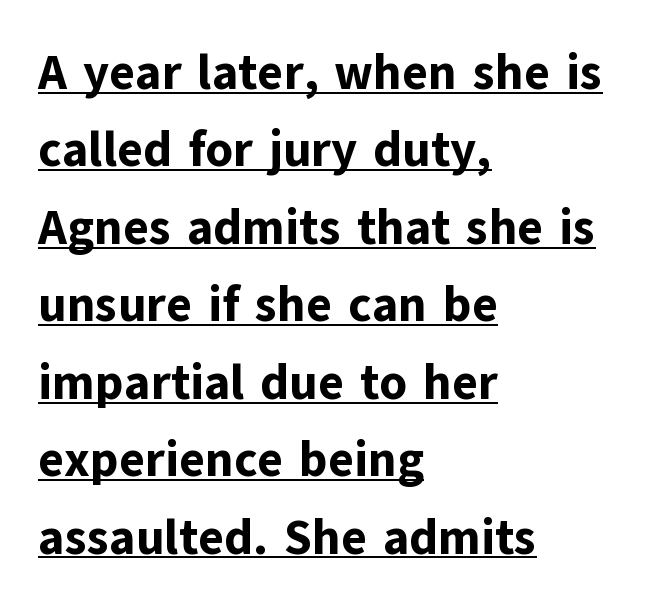
Has an underline been added? It has. In terms of leading, this rendering sits right in the middle. In terms of weight, the rendering is a true, heavy bold. The letters advance in unequal steps, a hallmark of proportional type. The rag falls on the right side of this text block.
